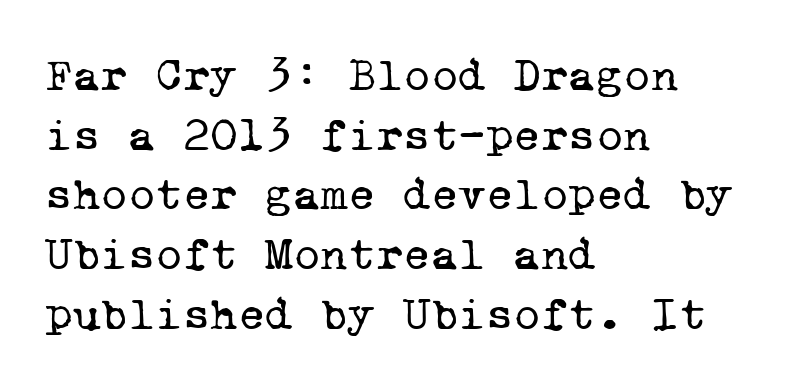
The image shows 47 px regular-weight serif type, monospaced; set left-aligned, normal line spacing (1.27x), normal letter spacing, not underlined; low stroke contrast and a medium x-height.
